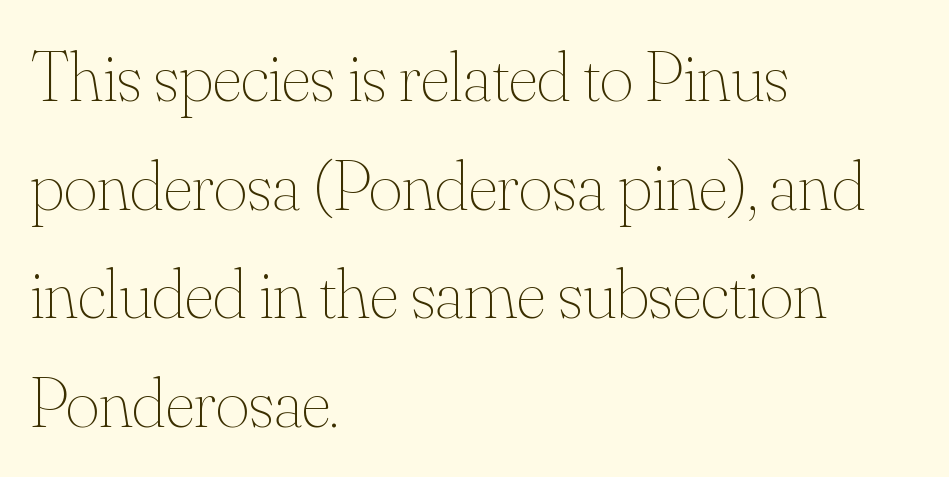
The image shows 72 px thin type, upright; set left-aligned, normal line spacing (1.51x), normal letter spacing, not underlined; medium stroke contrast and a small x-height.
